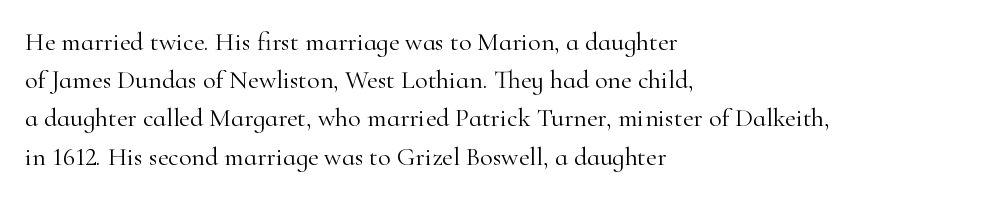
Q: Is the text bold? A: No.
Q: Is the text italic (slanted)? A: No, it is upright.
Q: Is the text underlined? A: No.
Q: How is the paragraph aligned? A: Left-aligned.
Q: Is the spacing between letters normal or unusually wide? A: Normal.
Q: Is the spacing between lines tight, normal or loose? A: Normal.
